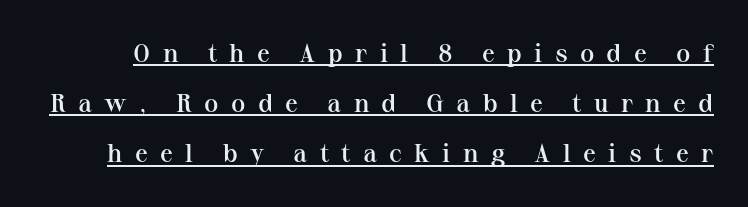
A roman cut, with each character standing at attention. Compared with an ordinary text face, these strokes are moderately heavier — a semibold. Regarding leading, the lines here are spaced well apart. There is plenty of visible air inserted between adjacent glyphs. Honestly, the underline is the first thing you notice here.
